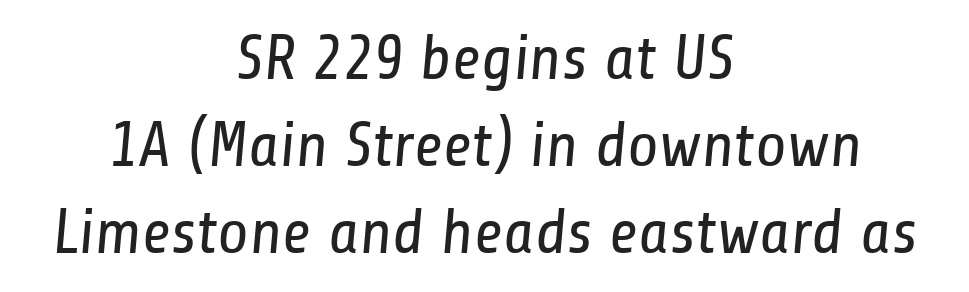
Each letter keeps its own natural width here, so spacing adapts to shape. Words appear dense and cohesive because spacing is normal. Vertical spacing — default. Heaviness? Minimal to ordinary, like unemphasized prose. Reading down the block, each line starts at a different indent, mirrored at its end.
